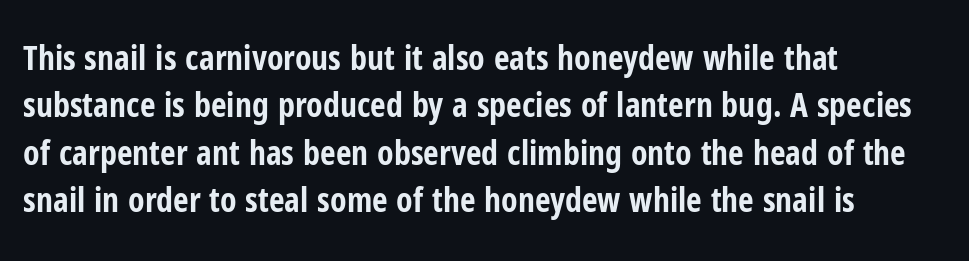
Q: Is the text bold? A: Yes.
Q: Is the text italic (slanted)? A: No, it is upright.
Q: Is the typeface a serif or a sans-serif typeface? A: Sans-serif.
Q: Is the text underlined? A: No.
Q: How is the paragraph aligned? A: Left-aligned.
Q: Is the spacing between letters normal or unusually wide? A: Normal.
Q: Is the spacing between lines tight, normal or loose? A: Normal.
Q: Width (condensed, normal, or wide)? A: Condensed.
Q: Stroke contrast? A: Low.
Q: x-height? A: Medium.
Q: Monospaced? A: No.
